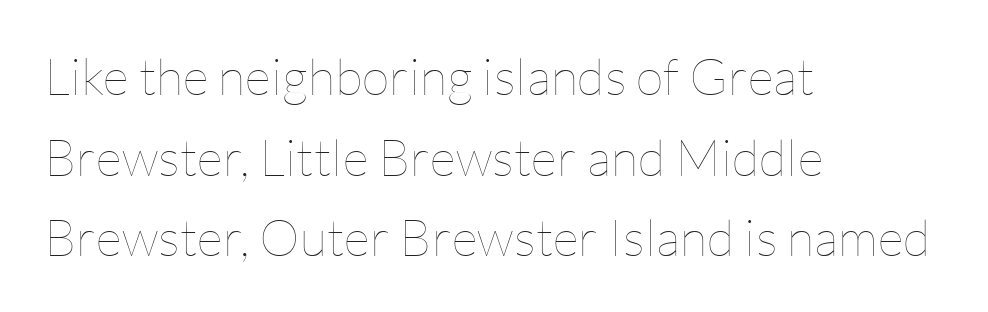
The words here are not underlined. Is this a fixed-width face? No — the glyphs have proportional, varying widths. Horizontal bands of white between lines are of average thickness. A typesetter would mark this as roman, not italic. Words appear dense and cohesive because spacing is normal.
